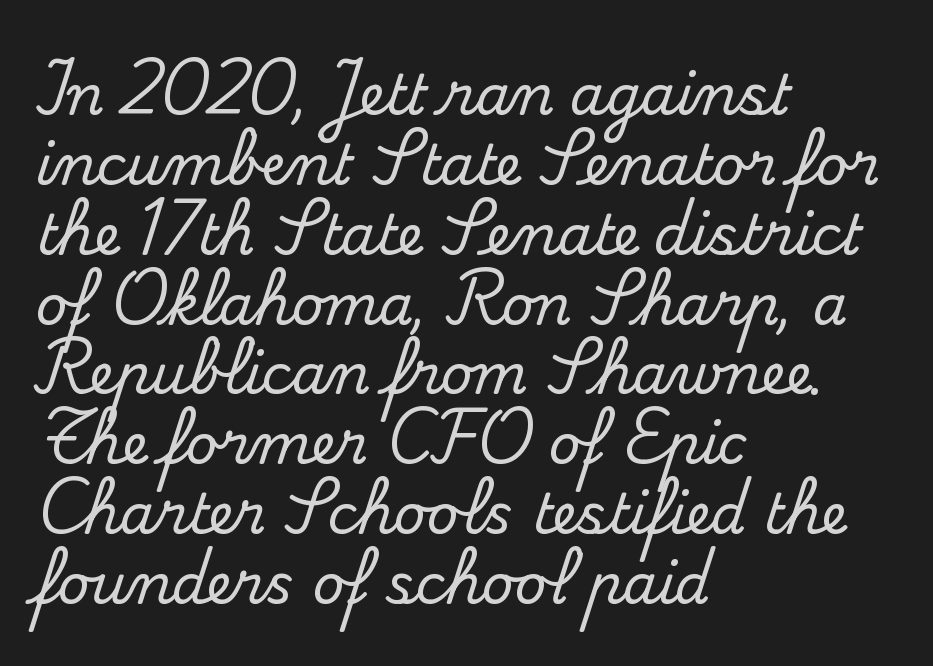
Rows of type keep a routine distance in the vertical direction. Beneath every word, the page is bare. A typesetter would call this proportional, since set widths differ per character.
